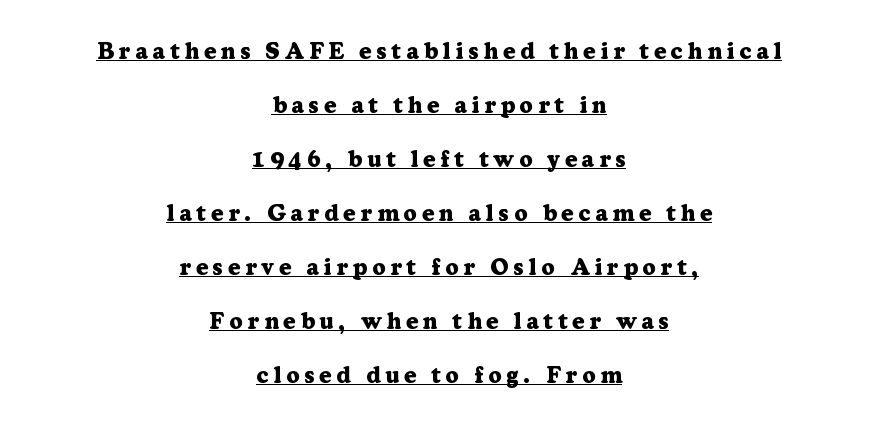
Layout note: lines centered. These lines stand farther apart than default settings would place them. A typesetter would call this heavily tracked-out type. The letters stand upright; this is a roman face. Somebody hit Ctrl+U on this one — the words are underlined. How heavy is the stroke? Heavy — this is a bold.
